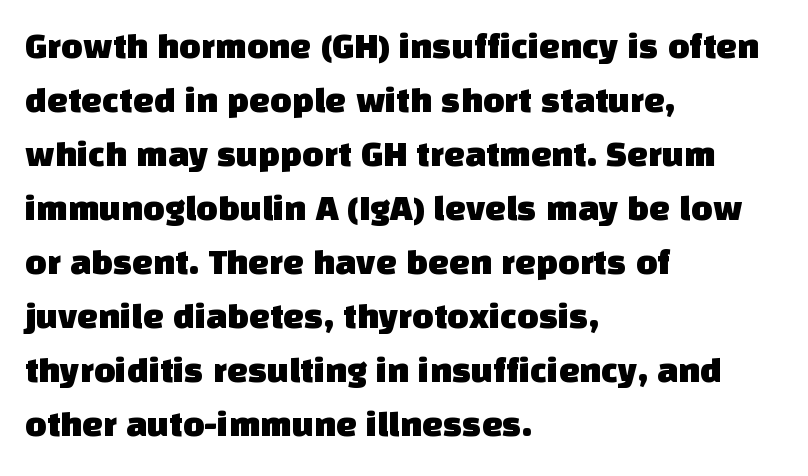
{"serif": "no", "width": "normal", "stroke_contrast": "low", "x_height": "large", "monospaced": "no", "underline": "no", "align": "left", "line_spacing": "normal", "line_spacing_ratio": 1.46, "letter_spacing": "normal", "letter_spacing_em": 0.0, "glyph_px": 37}
